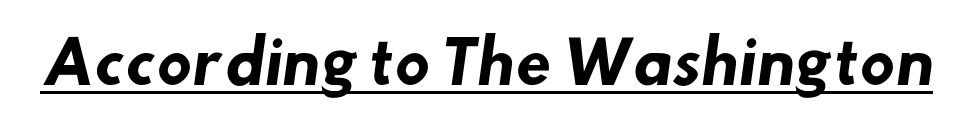
{"serif": "no", "bold": "yes", "weight": "heavy", "width": "normal", "stroke_contrast": "low", "x_height": "small", "monospaced": "no", "underline": "yes", "letter_spacing": "normal", "letter_spacing_em": 0.0, "glyph_px": 58}
